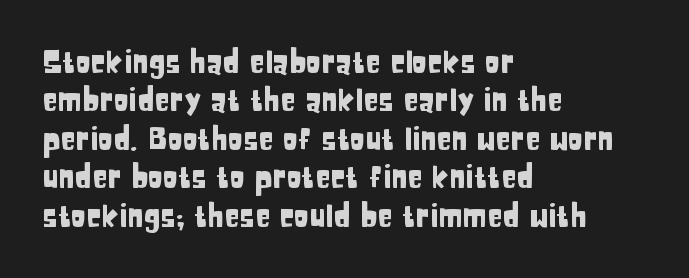
{"serif": "no", "italic": "no", "width": "condensed", "stroke_contrast": "low", "x_height": "large", "monospaced": "no", "underline": "no", "align": "left", "line_spacing_ratio": 1.24, "letter_spacing": "normal", "letter_spacing_em": 0.0, "glyph_px": 31}
